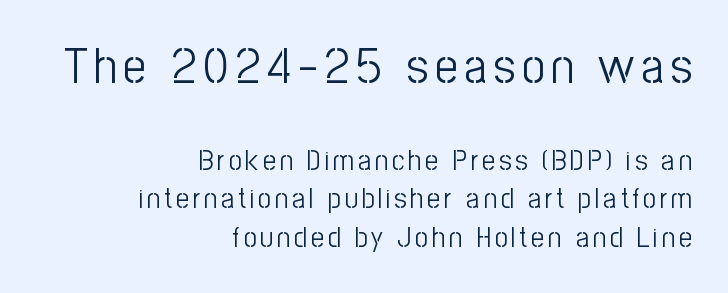
Are there feet on the stems? There aren't — it's a sans. The letters look calm and open, with moderate or lighter stems. Horizontal alignment here is rightward, an uncommon choice for prose. Regular leading. Does the lettering tilt? It doesn't — this is upright. The face used here is proportionally spaced, like ordinary book or web type.
